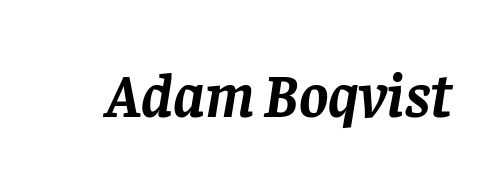
Look at the tracking — it's just the regular setting, nothing added. Old-style or modern, the face here clearly has serifs. As a designer I'd log this as weight 700, bold. In terms of posture, this sample is oblique.
